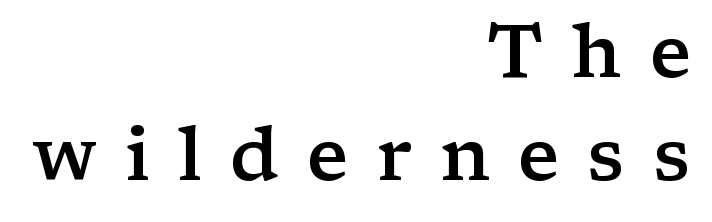
The image shows 75 px semibold, wide serif type, upright; set right-aligned, normal line spacing (1.38x), unusually wide letter spacing (+0.37 em), not underlined; low stroke contrast and a medium x-height.
